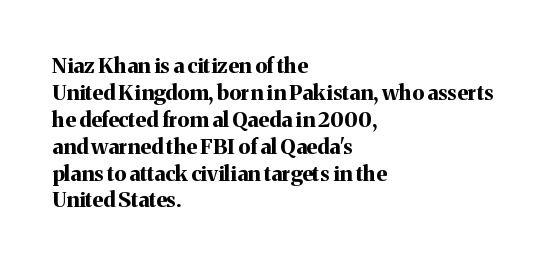
{"italic": "no", "bold": "yes", "underline": "no", "align": "left", "line_spacing": "normal", "line_spacing_ratio": 1.28, "letter_spacing": "normal", "letter_spacing_em": 0.0, "glyph_px": 21}
